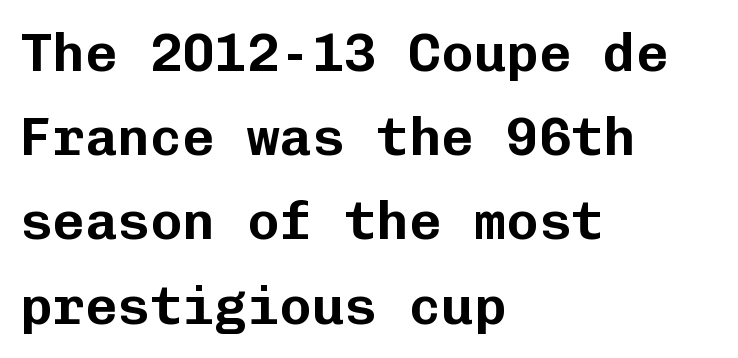
Q: Is the text italic (slanted)? A: No, it is upright.
Q: Is the typeface a serif or a sans-serif typeface? A: Sans-serif.
Q: Is the text underlined? A: No.
Q: How is the paragraph aligned? A: Left-aligned.
Q: Is the spacing between letters normal or unusually wide? A: Normal.
Q: Is the spacing between lines tight, normal or loose? A: Normal.
Q: Width (condensed, normal, or wide)? A: Normal.
Q: Stroke contrast? A: Low.
Q: x-height? A: Medium.
Q: Monospaced? A: Yes.
